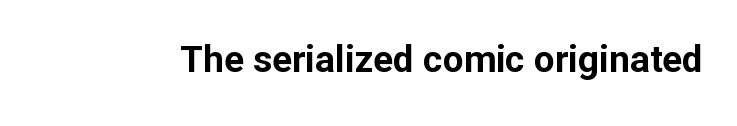
{"serif": "no", "italic": "no", "bold": "yes", "weight": "bold", "width": "normal", "stroke_contrast": "low", "x_height": "medium", "monospaced": "no", "underline": "no", "letter_spacing": "normal", "letter_spacing_em": 0.0, "glyph_px": 37}
